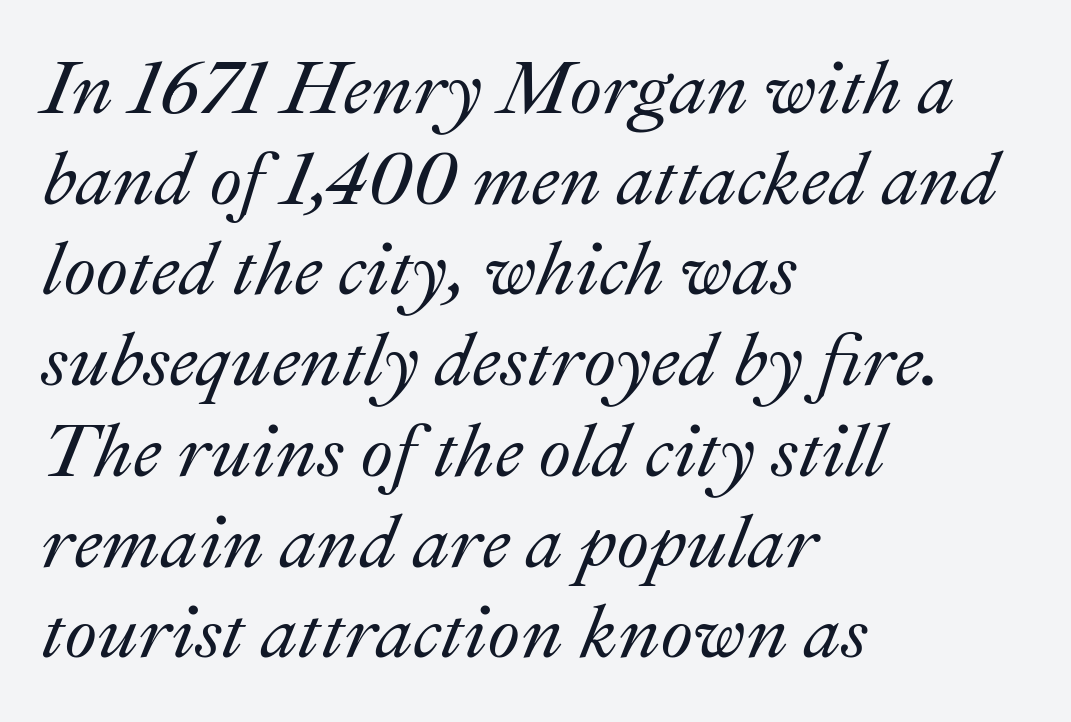
The image shows 75 px text type, italic (leaning right); set left-aligned, line spacing 1.21x, normal letter spacing, not underlined; medium stroke contrast and a small x-height.
